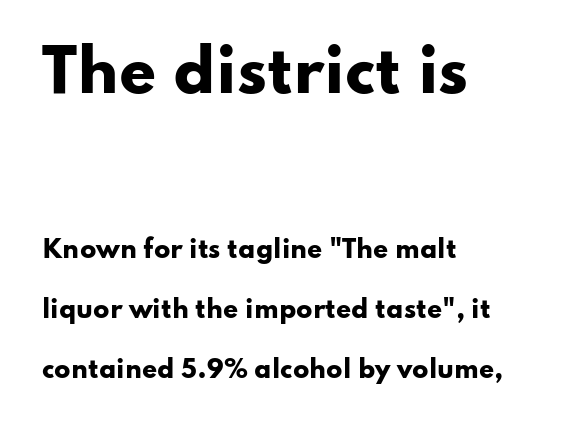
Q: Is the text bold? A: Yes.
Q: Is the text italic (slanted)? A: No, it is upright.
Q: Is the typeface a serif or a sans-serif typeface? A: Sans-serif.
Q: Is the text underlined? A: No.
Q: How is the paragraph aligned? A: Left-aligned.
Q: Is the spacing between letters normal or unusually wide? A: Normal.
Q: Is the spacing between lines tight, normal or loose? A: Loose.
Q: Which block of text is set in a larger size, the first (top) or the second (bottom)? A: The first (top) one.
Q: Width (condensed, normal, or wide)? A: Wide.
Q: Stroke contrast? A: Low.
Q: x-height? A: Small.
Q: Monospaced? A: No.
